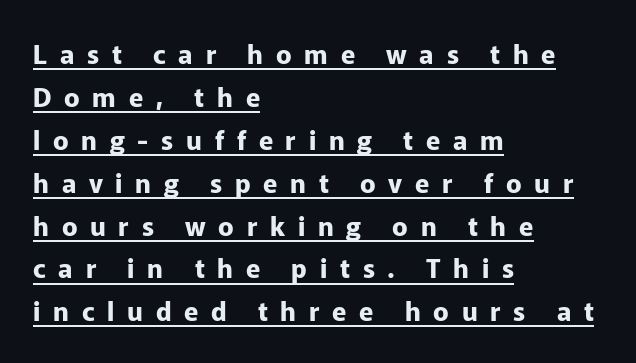
{"italic": "no", "bold": "yes", "underline": "yes", "align": "left", "line_spacing": "normal", "line_spacing_ratio": 1.65, "letter_spacing": "wide", "letter_spacing_em": 0.49, "glyph_px": 26}
